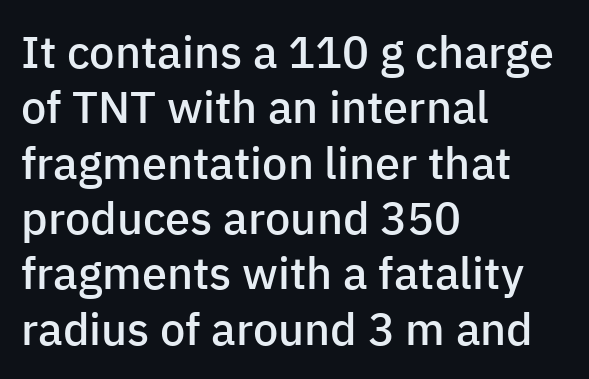
This sample has the flowing, uneven cadence of proportional lettering. These lines stack with their left ends in a neat column. Emphasis by weight is partial: semibold. Has an underline been added? It has not.
